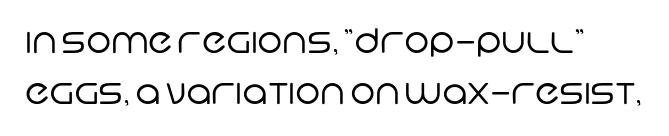
{"serif": "no", "bold": "no", "weight": "regular", "width": "normal", "stroke_contrast": "low", "x_height": "large", "monospaced": "no", "underline": "no", "line_spacing": "normal", "line_spacing_ratio": 1.5, "letter_spacing": "normal", "letter_spacing_em": 0.0, "glyph_px": 34}
